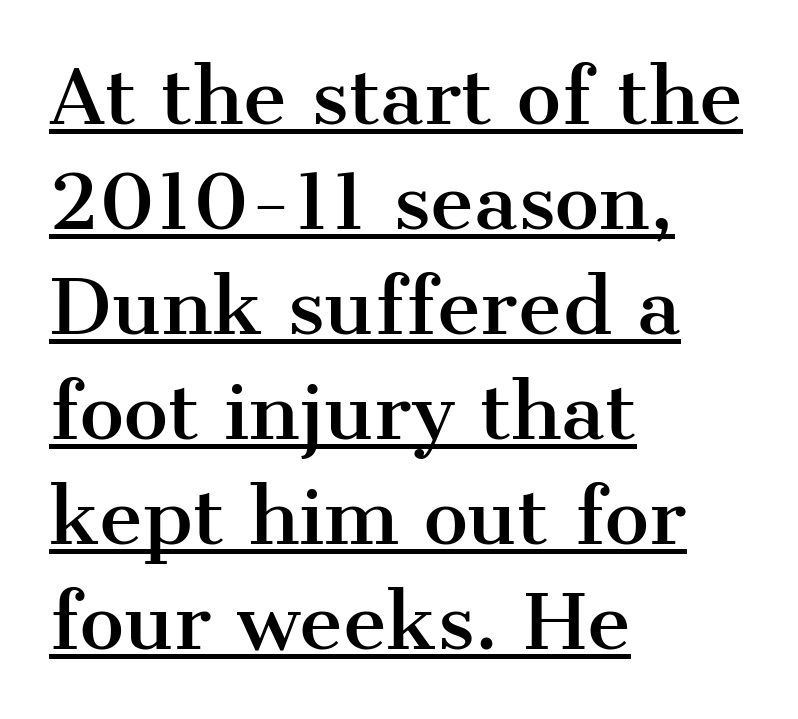
{"serif": "yes", "italic": "no", "width": "normal", "stroke_contrast": "medium", "x_height": "medium", "monospaced": "no", "underline": "yes", "align": "left", "line_spacing": "normal", "line_spacing_ratio": 1.4, "letter_spacing": "normal", "letter_spacing_em": 0.0, "glyph_px": 75}
